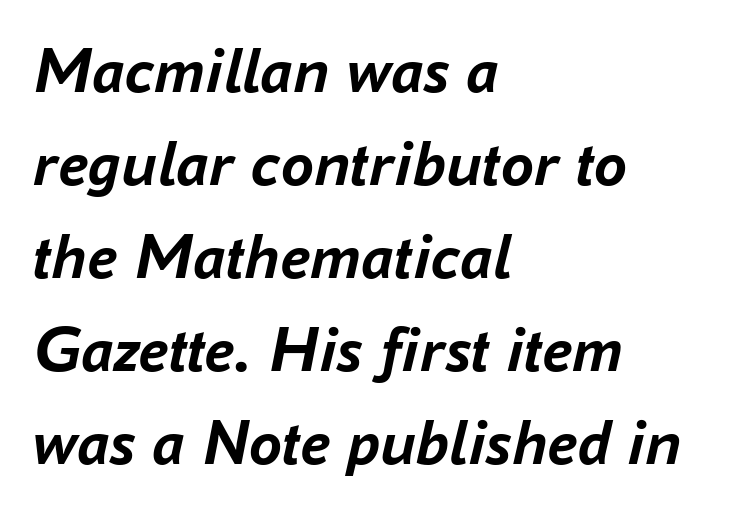
You could call the tracking neutral — neither tight nor loose. Teacher's note: observe the even left margin — that is flush-left alignment. The characters look thick and weighty, a clear bold. When letters slant like this, we call the style italic. If you measured baseline to baseline, you'd find a middling distance. Is this a fixed-width face? No — the glyphs have proportional, varying widths.
